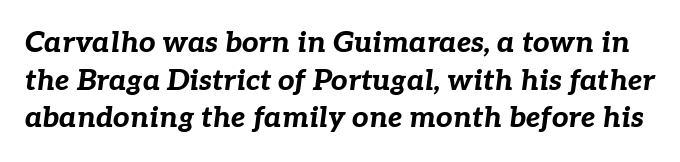
The image shows 29 px bold type, italic (leaning right); set normal line spacing (1.3x), normal letter spacing, not underlined; low stroke contrast and a medium x-height.
